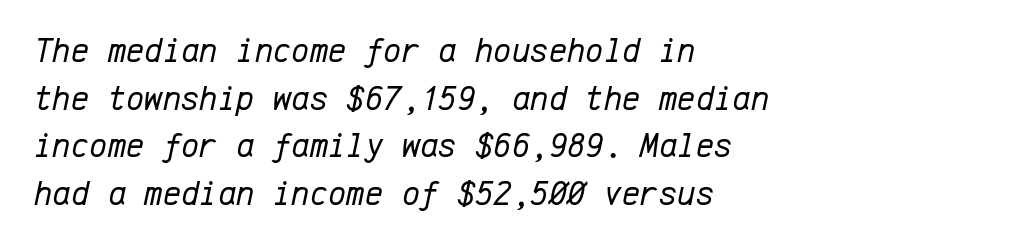
The image shows 35 px regular-weight type, italic (leaning right), monospaced; set left-aligned, normal line spacing (1.36x), normal letter spacing, not underlined; low stroke contrast and a medium x-height.
